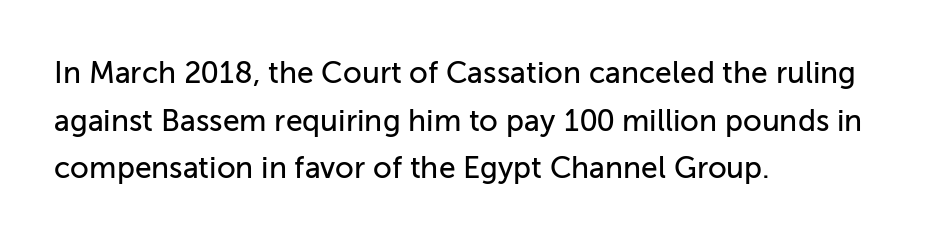
The letterforms sit shoulder to shoulder at normal distance. This is roman type, the default non-slanted kind. Stroke terminals: plain, sans-serif. This block has exactly the height ordinary leading produces. The passage shown is not underscored anywhere. A typesetter would call this proportional, since set widths differ per character.
